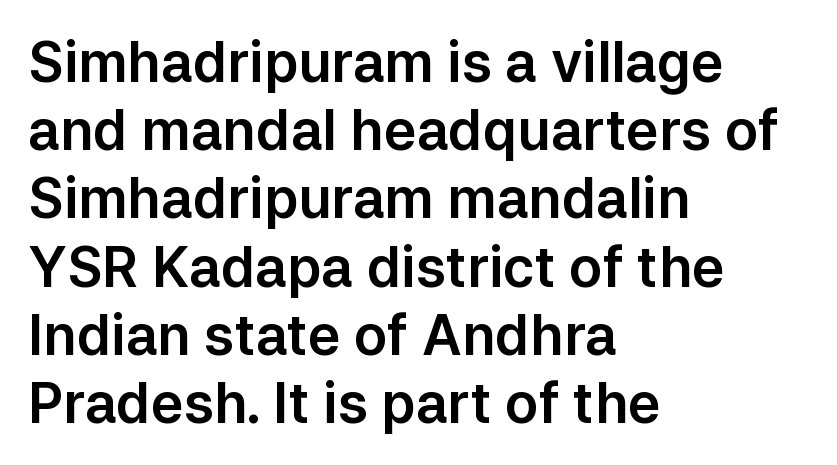
The type sits square on the baseline with zero lean. A typesetter would label this face a sans. Descenders hang freely into open space. Nothing unusual about the tracking: characters are spaced as the font intends.
